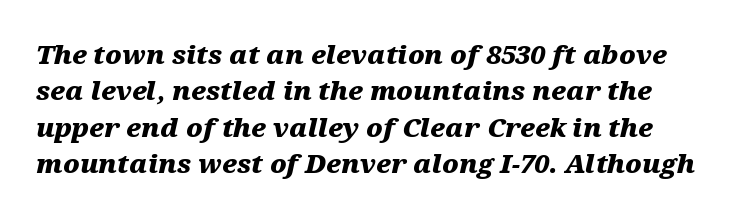
The image shows 26 px bold type, italic (leaning right); set normal line spacing (1.4x), normal letter spacing, not underlined.
